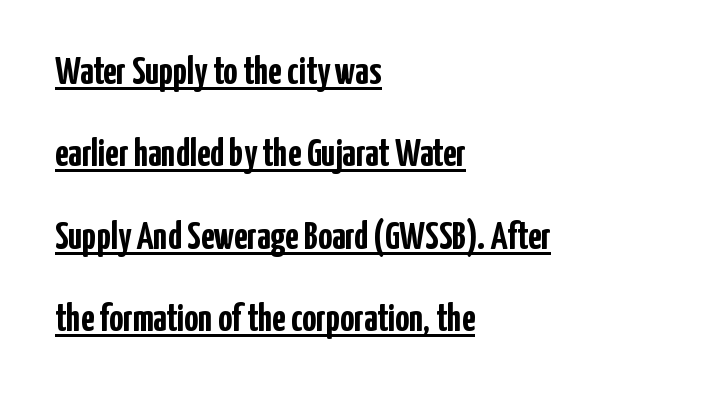
Q: Is the text bold? A: Yes.
Q: Is the text italic (slanted)? A: No, it is upright.
Q: Is the typeface a serif or a sans-serif typeface? A: Sans-serif.
Q: Is the text underlined? A: Yes.
Q: How is the paragraph aligned? A: Left-aligned.
Q: Is the spacing between letters normal or unusually wide? A: Normal.
Q: Is the spacing between lines tight, normal or loose? A: Loose.
Q: Width (condensed, normal, or wide)? A: Condensed.
Q: Stroke contrast? A: Low.
Q: x-height? A: Medium.
Q: Monospaced? A: No.
